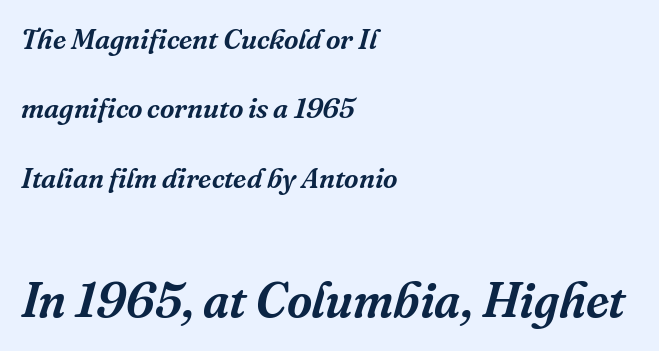
The image shows 49 px serif type, italic (leaning right); set left-aligned, loose line spacing (2.48x), normal letter spacing, not underlined; the second (bottom) block is 1.75x larger; medium stroke contrast and a medium x-height.
